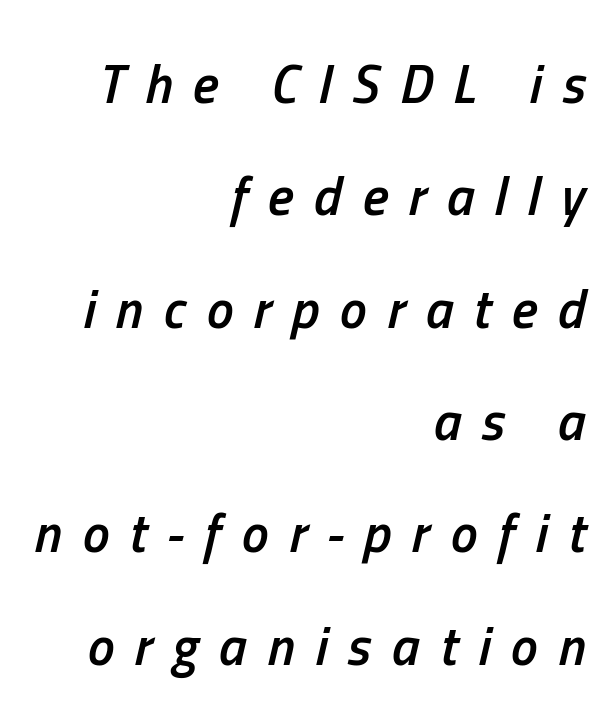
{"italic": "yes", "lean": "right", "slant_degrees": 13, "bold": "semi", "weight": "semibold", "width": "condensed", "stroke_contrast": "low", "x_height": "medium", "monospaced": "no", "underline": "no", "align": "right", "line_spacing": "loose", "line_spacing_ratio": 2.08, "letter_spacing": "wide", "letter_spacing_em": 0.38, "glyph_px": 54}
